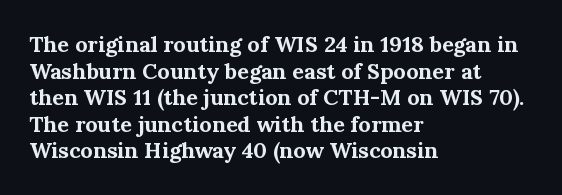
Q: Is the text bold? A: Yes.
Q: Is the text italic (slanted)? A: No, it is upright.
Q: Is the text underlined? A: No.
Q: How is the paragraph aligned? A: Left-aligned.
Q: Is the spacing between letters normal or unusually wide? A: Normal.
